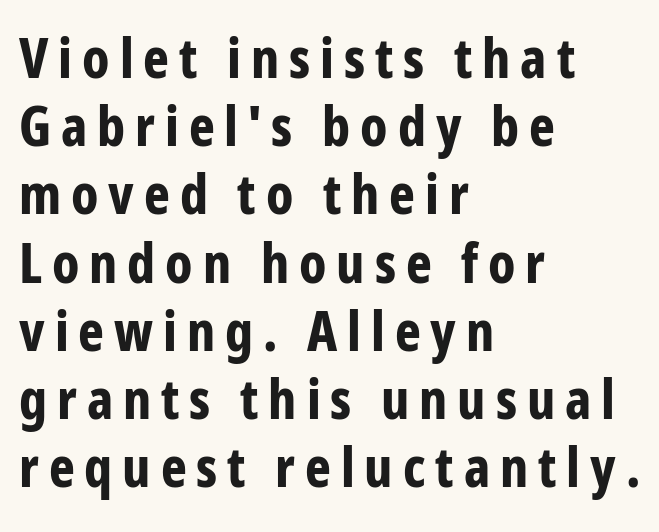
{"serif": "no", "italic": "no", "bold": "yes", "weight": "bold", "width": "condensed", "stroke_contrast": "low", "x_height": "medium", "monospaced": "no", "underline": "no", "align": "left", "line_spacing_ratio": 1.24, "glyph_px": 55}
